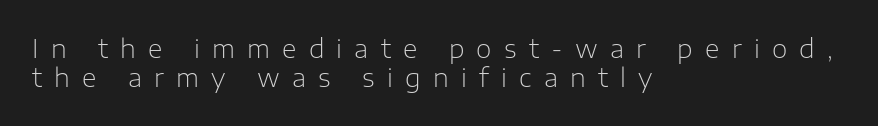
Q: Is the text bold? A: No.
Q: Is the text italic (slanted)? A: No, it is upright.
Q: Is the text underlined? A: No.
Q: How is the paragraph aligned? A: Left-aligned.
Q: Is the spacing between letters normal or unusually wide? A: Unusually wide.
